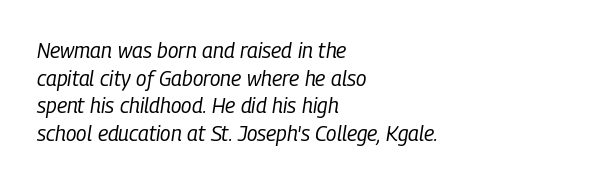
The image shows 21 px text type, italic (leaning right); set left-aligned, normal line spacing (1.32x), normal letter spacing, not underlined.
